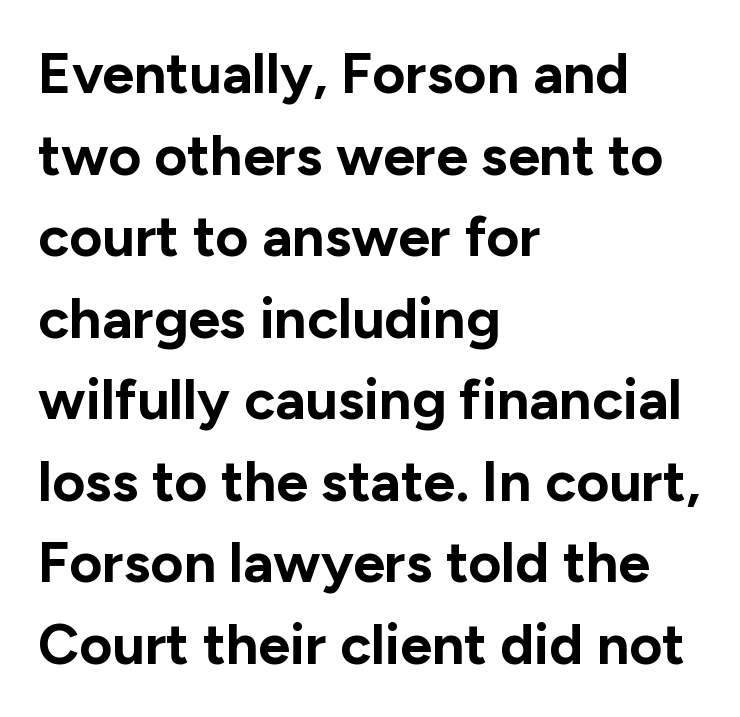
Q: Is the text bold? A: Yes.
Q: Is the text italic (slanted)? A: No, it is upright.
Q: Is the typeface a serif or a sans-serif typeface? A: Sans-serif.
Q: Is the text underlined? A: No.
Q: How is the paragraph aligned? A: Left-aligned.
Q: Is the spacing between letters normal or unusually wide? A: Normal.
Q: Is the spacing between lines tight, normal or loose? A: Normal.
Q: Width (condensed, normal, or wide)? A: Normal.
Q: Stroke contrast? A: Low.
Q: x-height? A: Medium.
Q: Monospaced? A: No.
